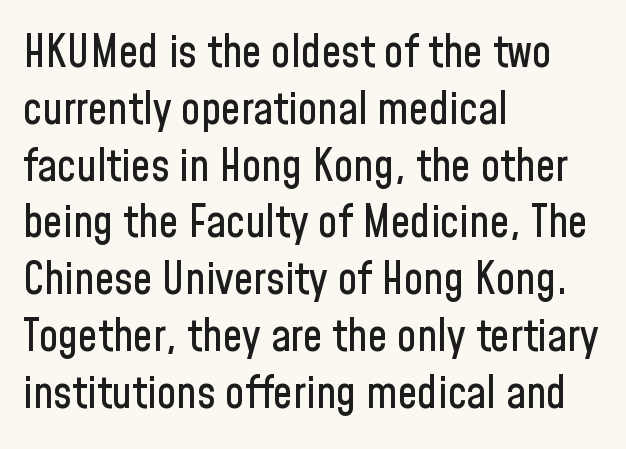
{"serif": "no", "italic": "no", "width": "condensed", "stroke_contrast": "low", "x_height": "medium", "monospaced": "no", "underline": "no", "align": "left", "line_spacing": "normal", "line_spacing_ratio": 1.29, "letter_spacing": "normal", "letter_spacing_em": 0.0, "glyph_px": 44}
